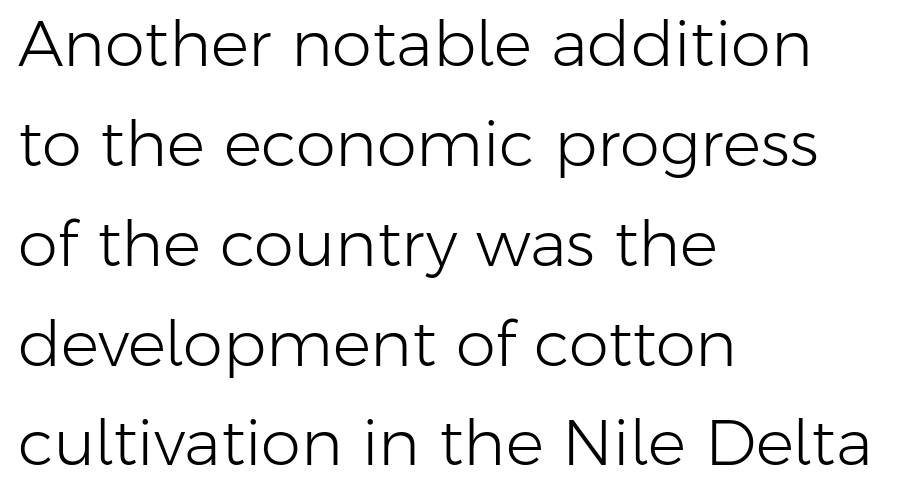
Q: Is the text bold? A: No.
Q: Is the text italic (slanted)? A: No, it is upright.
Q: Is the typeface a serif or a sans-serif typeface? A: Sans-serif.
Q: Is the text underlined? A: No.
Q: How is the paragraph aligned? A: Left-aligned.
Q: Is the spacing between letters normal or unusually wide? A: Normal.
Q: Is the spacing between lines tight, normal or loose? A: Normal.
Q: Width (condensed, normal, or wide)? A: Normal.
Q: Stroke contrast? A: Low.
Q: x-height? A: Medium.
Q: Monospaced? A: No.
